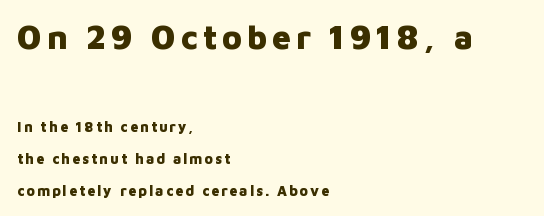
{"serif": "no", "italic": "no", "bold": "yes", "weight": "heavy", "width": "normal", "stroke_contrast": "low", "x_height": "medium", "monospaced": "no", "underline": "no", "align": "left", "line_spacing": "loose", "line_spacing_ratio": 2.27, "larger_block": "first", "size_ratio": 2.36, "glyph_px": 33}
